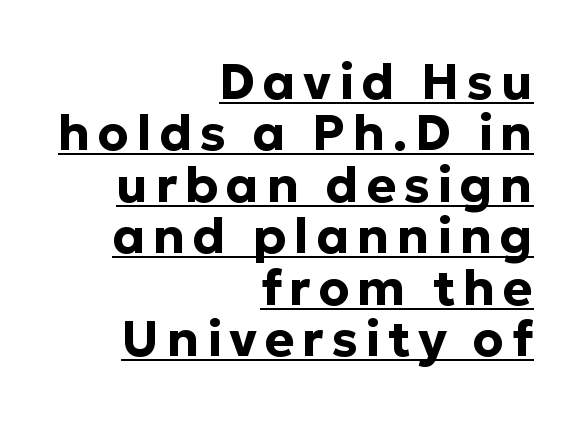
Baseline-to-baseline distance is barely more than the letter height. Underline: present. It's the straight-up-and-down kind of type. One-word summary of the alignment: right. Stroke thickness is high; the sample reads as a true bold. The font family rendered here belongs to the sans-serif group.
